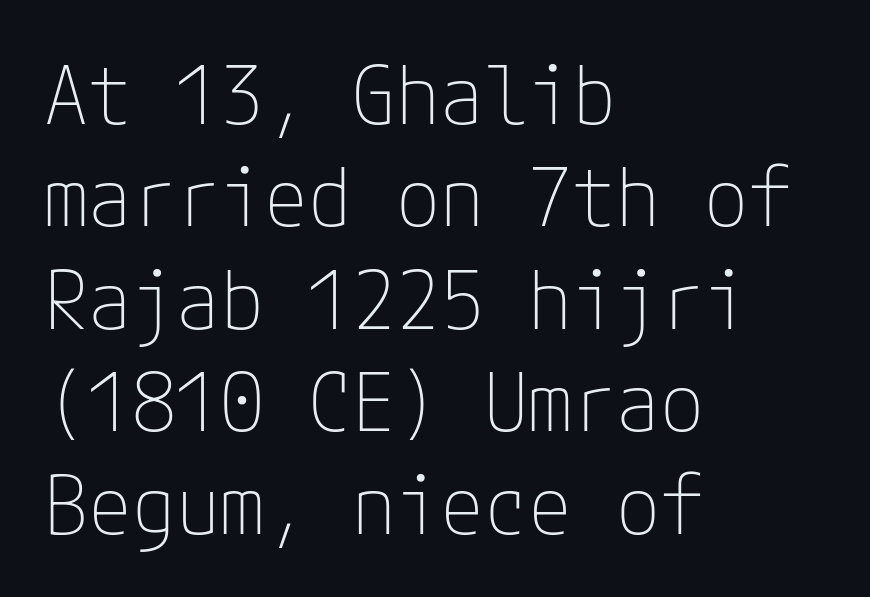
Bold? No — there's no thickening of the strokes. Ascenders rise straight up at ninety degrees. In CSS terms this would be text-align: left. The characters display no serif detailing; their extremities are plain.
